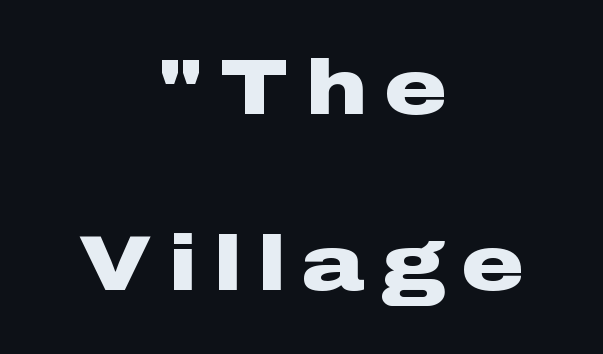
{"serif": "no", "italic": "no", "bold": "yes", "weight": "heavy", "width": "wide", "stroke_contrast": "low", "x_height": "medium", "monospaced": "no", "underline": "no", "align": "center", "line_spacing": "loose", "line_spacing_ratio": 2.29, "letter_spacing": "wide", "letter_spacing_em": 0.23, "glyph_px": 77}
